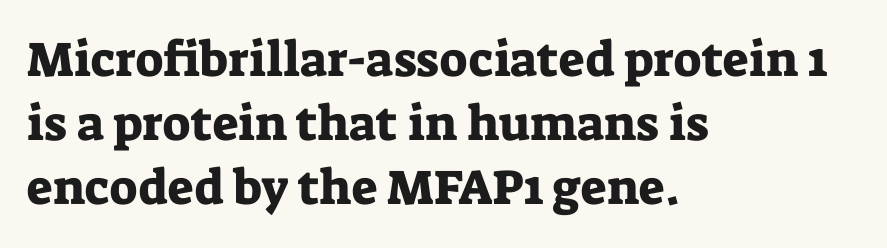
{"serif": "yes", "italic": "no", "width": "normal", "stroke_contrast": "low", "x_height": "medium", "monospaced": "no", "underline": "no", "align": "left", "line_spacing": "normal", "line_spacing_ratio": 1.31, "letter_spacing": "normal", "letter_spacing_em": 0.0, "glyph_px": 49}
